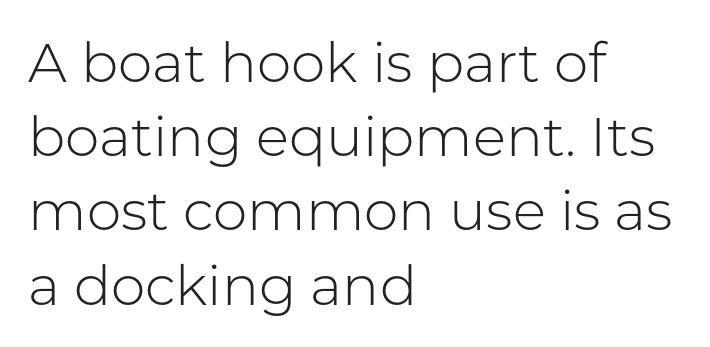
{"serif": "no", "italic": "no", "bold": "no", "weight": "light", "width": "normal", "stroke_contrast": "low", "x_height": "medium", "monospaced": "no", "underline": "no", "align": "left", "line_spacing": "normal", "line_spacing_ratio": 1.35, "letter_spacing": "normal", "letter_spacing_em": 0.0, "glyph_px": 55}
